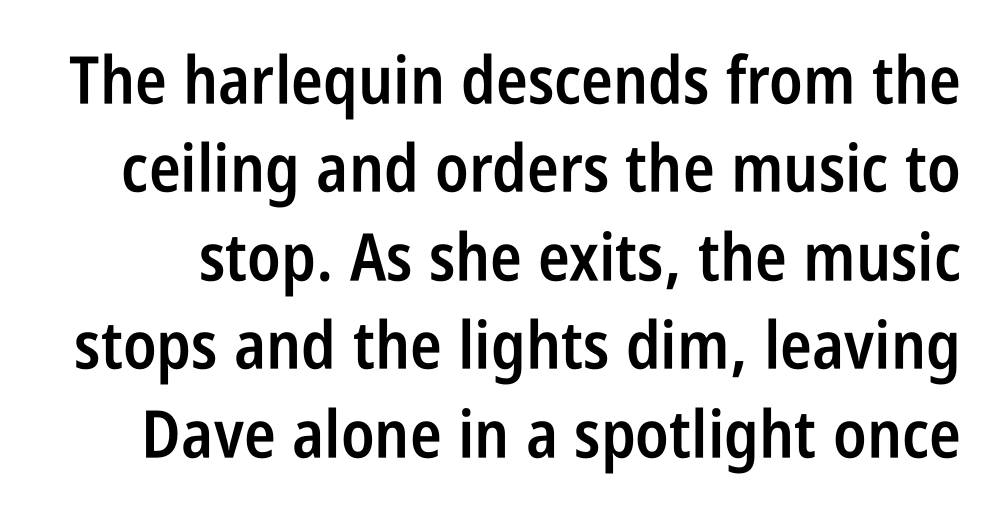
Notice the strokes are somewhat thickened but not fully heavy: this is a semibold. Check where the strokes stop: nothing finishes them off — pure sans. The strip under each line holds only bare page. The passage shown is typed in a proportional face where columns would drift. Normally led — the rows are evenly, conventionally spaced.
